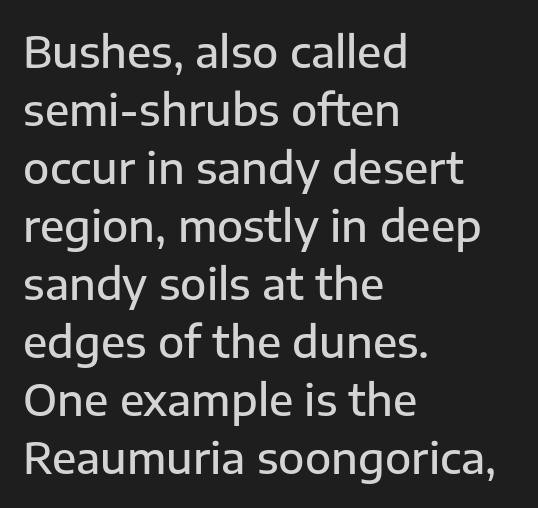
Vertically, the passage feels balanced, rows spaced as you'd expect. What weight is shown? A semibold, between regular and bold. Style check: upright. Every row of glyphs begins at an identical x-position on the left. Think of a printed novel: that variable character pitch is what you see here. There is no visible air inserted between adjacent glyphs.
